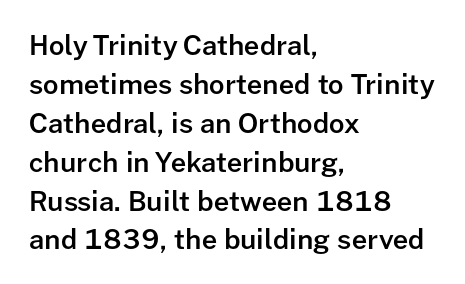
Q: Is the text bold? A: Semi-bold.
Q: Is the text italic (slanted)? A: No, it is upright.
Q: Is the text underlined? A: No.
Q: How is the paragraph aligned? A: Left-aligned.
Q: Is the spacing between letters normal or unusually wide? A: Normal.
Q: Is the spacing between lines tight, normal or loose? A: Normal.
